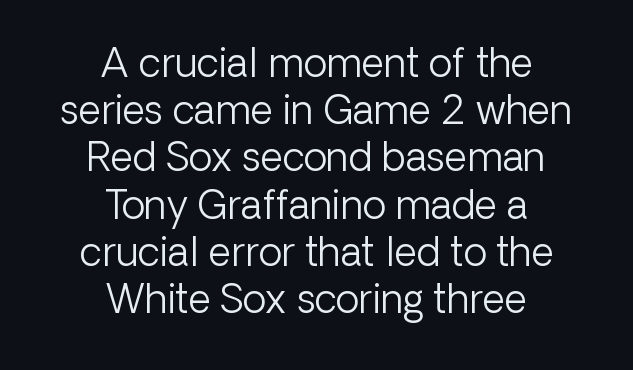
Is this a fixed-width face? No — the glyphs have proportional, varying widths. Alignment: centered. This sample uses a sans-serif face. No italicization has been applied; the sample stays upright.
